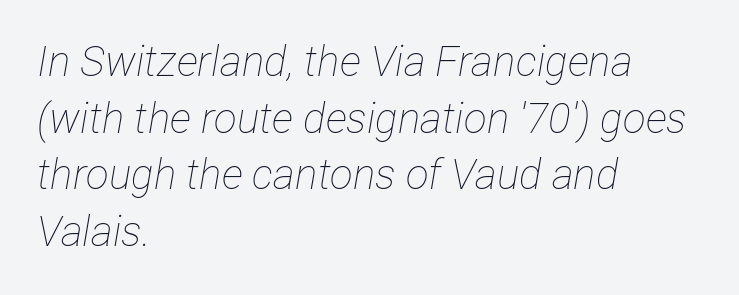
Q: Is the text bold? A: No.
Q: Is the text italic (slanted)? A: Yes, it leans right by about 12 degrees.
Q: Is the text underlined? A: No.
Q: How is the paragraph aligned? A: Left-aligned.
Q: Is the spacing between letters normal or unusually wide? A: Normal.
Q: Is the spacing between lines tight, normal or loose? A: Normal.
Q: Width (condensed, normal, or wide)? A: Condensed.
Q: Stroke contrast? A: Low.
Q: x-height? A: Medium.
Q: Monospaced? A: No.
